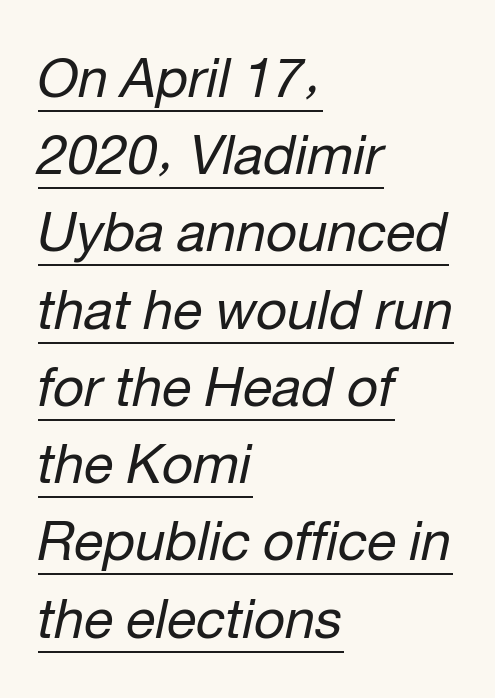
The rendering uses natural spacing where letterforms have individual widths. Students, observe the line beneath the letters — that is underlining. The letterforms sit shoulder to shoulder at normal distance. The letters look calm and open, with moderate or lighter stems.
